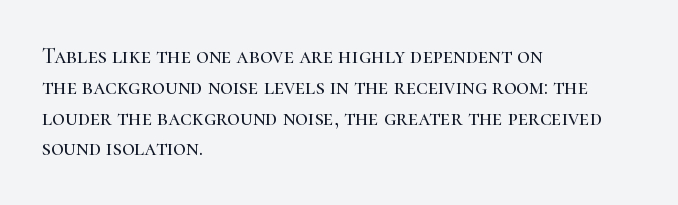
A classic flush-left, rag-right setting is used for this passage. Rendered with straight, roman letterforms. The rendering uses a moderate line-height, typical for paragraphs. In terms of letterspacing, this is plain default setting.
